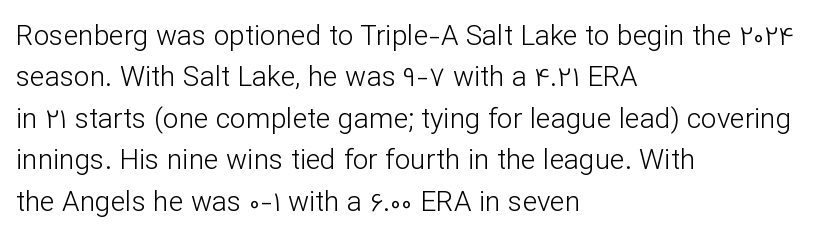
The image shows 28 px light sans-serif type, upright; set left-aligned, normal line spacing (1.48x), normal letter spacing, not underlined; low stroke contrast and a medium x-height.
